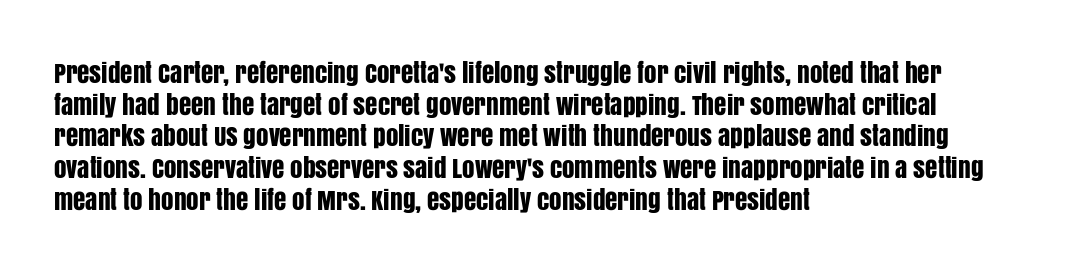
{"italic": "no", "underline": "no", "align": "left", "line_spacing": "normal", "line_spacing_ratio": 1.27, "letter_spacing": "normal", "letter_spacing_em": 0.0, "glyph_px": 25}
